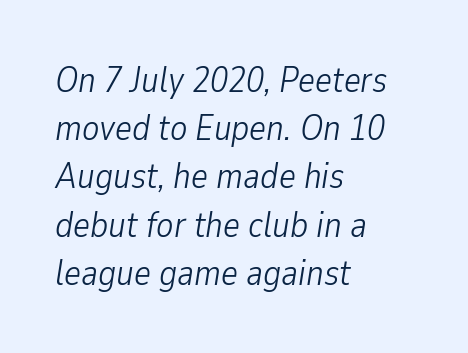
{"italic": "yes", "lean": "right", "slant_degrees": 9, "bold": "no", "weight": "light", "width": "condensed", "stroke_contrast": "low", "x_height": "medium", "monospaced": "no", "underline": "no", "align": "left", "line_spacing": "normal", "line_spacing_ratio": 1.34, "letter_spacing": "normal", "letter_spacing_em": 0.0, "glyph_px": 36}
